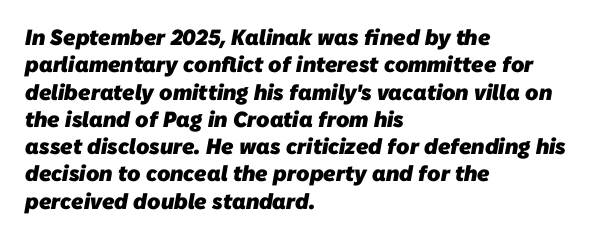
Does extra space separate the letters? No, they use regular spacing. Stroke thickness is high; the sample reads as a true bold. The paragraph shown leans on its left margin. This rendering features lettering with no underline.
